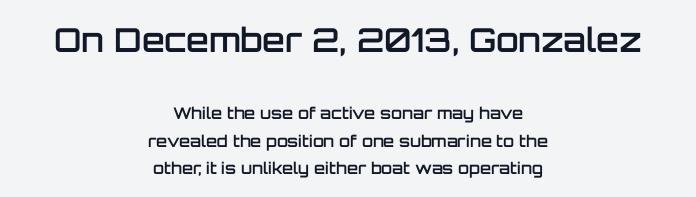
{"serif": "no", "italic": "no", "bold": "semi", "weight": "semibold", "width": "normal", "stroke_contrast": "low", "x_height": "large", "monospaced": "no", "underline": "no", "align": "center", "line_spacing_ratio": 1.74, "letter_spacing": "normal", "letter_spacing_em": 0.0, "larger_block": "first", "size_ratio": 2.06, "glyph_px": 33}
